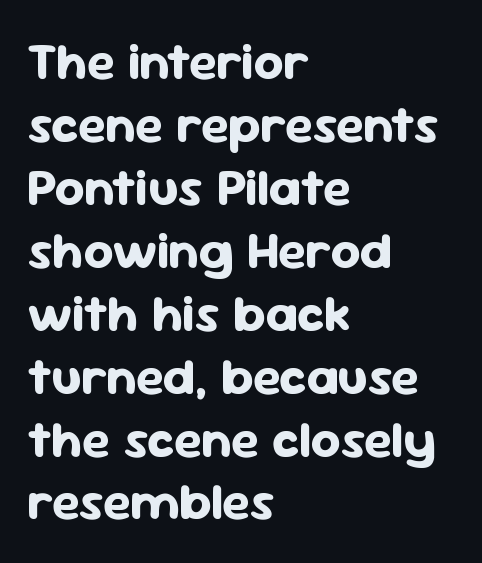
Q: Is the text bold? A: Yes.
Q: Is the text italic (slanted)? A: No, it is upright.
Q: Is the typeface a serif or a sans-serif typeface? A: Sans-serif.
Q: Is the text underlined? A: No.
Q: How is the paragraph aligned? A: Left-aligned.
Q: Is the spacing between letters normal or unusually wide? A: Normal.
Q: Width (condensed, normal, or wide)? A: Normal.
Q: Stroke contrast? A: Low.
Q: x-height? A: Medium.
Q: Monospaced? A: No.
